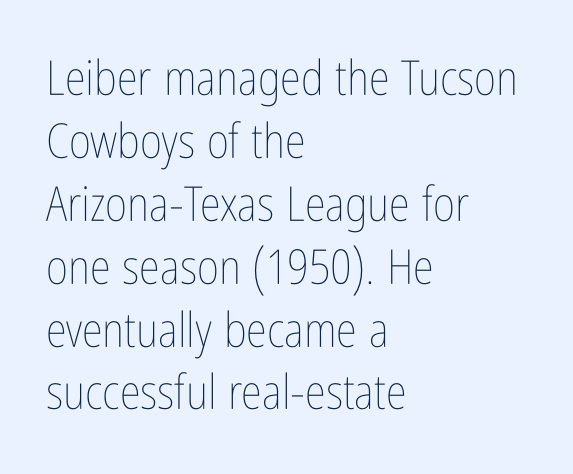
Q: Is the text bold? A: No.
Q: Is the text italic (slanted)? A: No, it is upright.
Q: Is the text underlined? A: No.
Q: How is the paragraph aligned? A: Left-aligned.
Q: Is the spacing between letters normal or unusually wide? A: Normal.
Q: Is the spacing between lines tight, normal or loose? A: Normal.
Q: Width (condensed, normal, or wide)? A: Condensed.
Q: Stroke contrast? A: Low.
Q: x-height? A: Medium.
Q: Monospaced? A: No.
